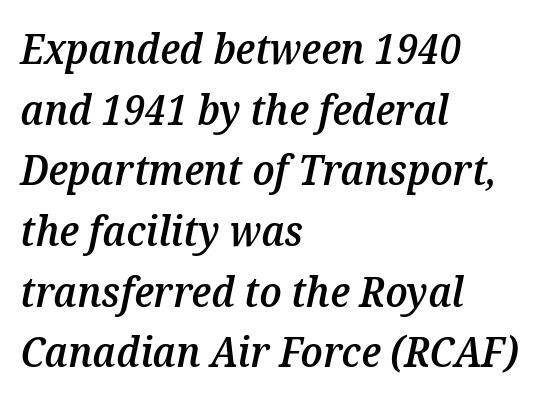
Q: Is the text bold? A: Semi-bold.
Q: Is the text italic (slanted)? A: Yes, it leans right by about 12 degrees.
Q: Is the text underlined? A: No.
Q: How is the paragraph aligned? A: Left-aligned.
Q: Is the spacing between letters normal or unusually wide? A: Normal.
Q: Is the spacing between lines tight, normal or loose? A: Normal.
Q: Width (condensed, normal, or wide)? A: Normal.
Q: Stroke contrast? A: Medium.
Q: x-height? A: Medium.
Q: Monospaced? A: No.
